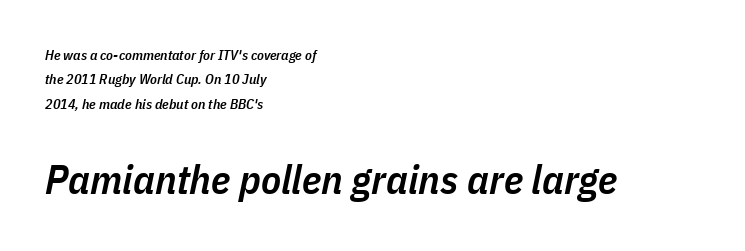
The image shows 41 px semibold, condensed type, italic (leaning right); set left-aligned, line spacing 1.74x, normal letter spacing, not underlined; the second (bottom) block is 2.93x larger; low stroke contrast and a medium x-height.
